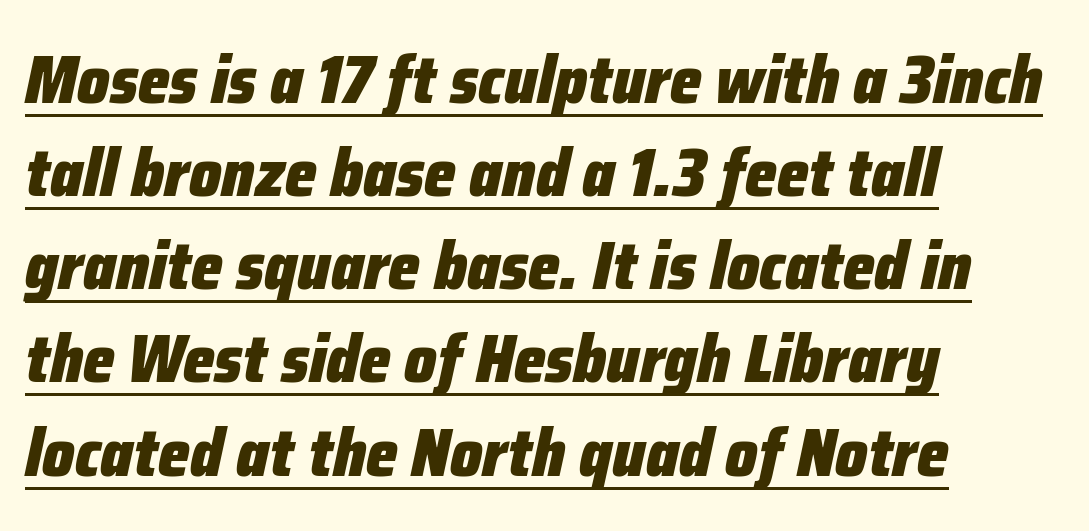
The image shows 68 px heavy, condensed type, italic (leaning right); set left-aligned, normal line spacing (1.37x), normal letter spacing, underlined; low stroke contrast and a medium x-height.
